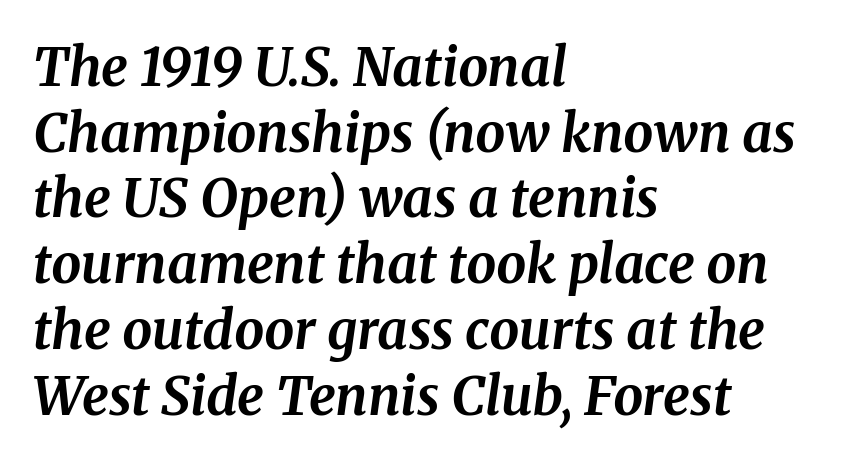
{"serif": "yes", "italic": "yes", "lean": "right", "slant_degrees": 8, "bold": "yes", "weight": "bold", "width": "normal", "stroke_contrast": "medium", "x_height": "medium", "monospaced": "no", "underline": "no", "align": "left", "line_spacing_ratio": 1.24, "letter_spacing": "normal", "letter_spacing_em": 0.0, "glyph_px": 53}
